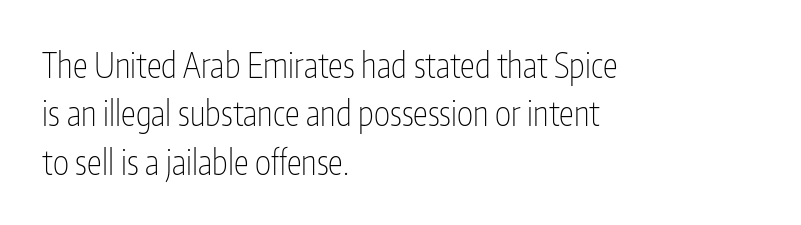
Anything drawn beneath the words? Only blank space. You can tell from the bare stems that sans-serif type was used. Nothing heavy about these letters — not bold at all. These lines were composed using upright roman letters. The tracking reads as untouched default to a designer's eye. This sample has the flowing, uneven cadence of proportional lettering.
